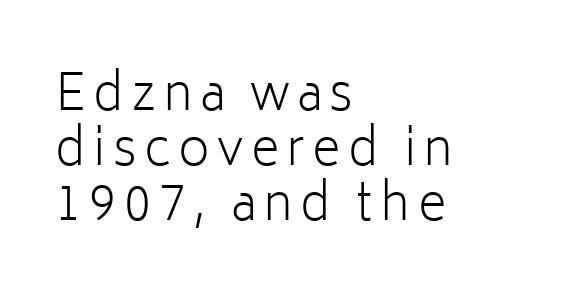
{"serif": "no", "italic": "no", "bold": "no", "weight": "light", "width": "normal", "stroke_contrast": "low", "x_height": "medium", "monospaced": "no", "underline": "no", "align": "left", "line_spacing": "tight", "line_spacing_ratio": 1.12, "glyph_px": 49}
